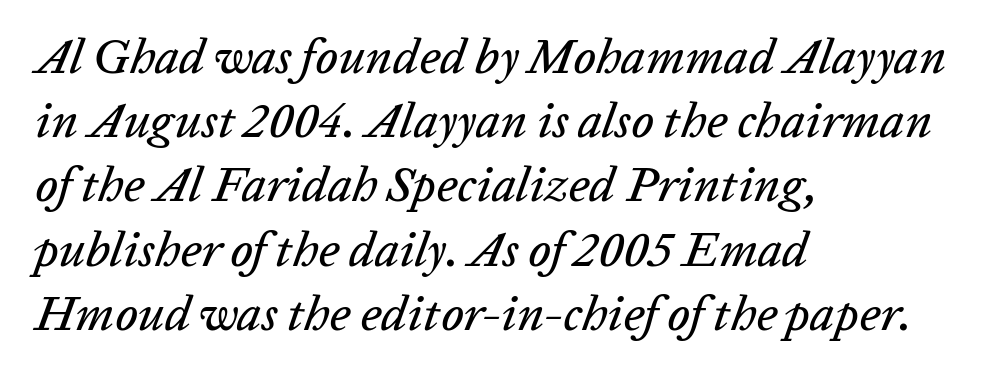
Caption: multi-line text, flush left, ragged right. An italicized treatment has been applied to the whole sample. Short note: letters normally spaced. The face used here is proportionally spaced, like ordinary book or web type. If you measured baseline to baseline, you'd find a middling distance.
